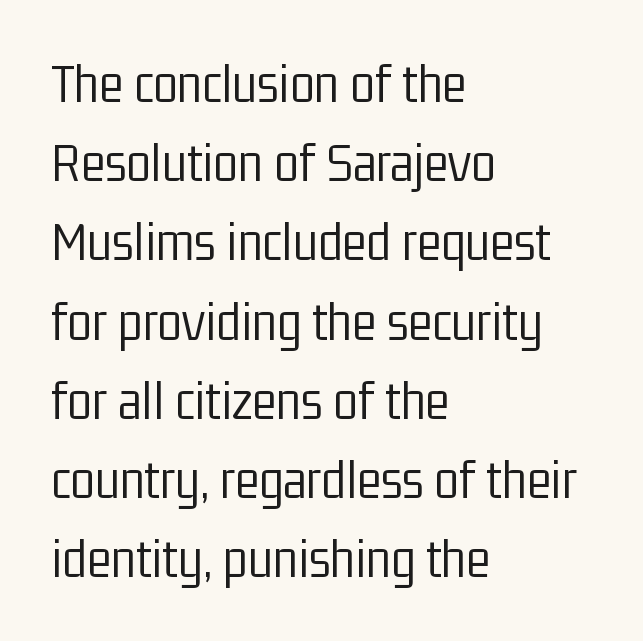
Here the designer chose a conventional face with non-uniform glyph widths. The type family on display is of the sans-serif kind. The characters are drawn with everyday or finer stroke widths. What stands out about the letter spacing? Nothing — it is the standard amount. In terms of leading, this rendering sits right in the middle. Characters remain perfectly vertical along every line.
